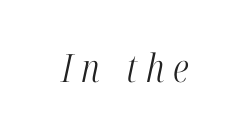
Small tapered or slab feet sit at the stroke ends, so this counts as serif. The face used here has a pronounced slope to its letters. Think of a printed novel: that variable character pitch is what you see here. Summary of weight: not heavy and not bold. Does extra space separate the letters? Yes, quite a lot of it. The specimen omits any rule beneath the text block's lines.
